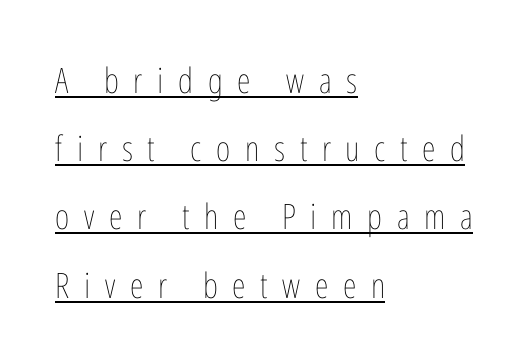
The image shows 35 px thin, condensed type, upright; set left-aligned, loose line spacing (1.95x), unusually wide letter spacing (+0.42 em), underlined; low stroke contrast and a medium x-height.
